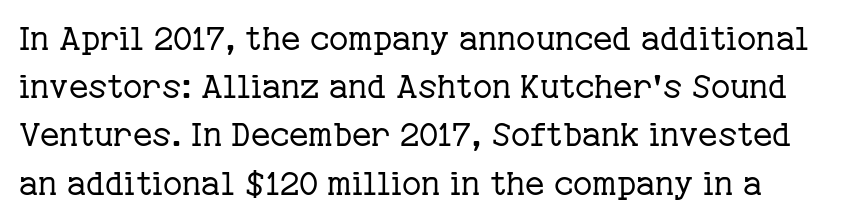
Q: Is the text bold? A: No.
Q: Is the text italic (slanted)? A: No, it is upright.
Q: Is the typeface a serif or a sans-serif typeface? A: Serif.
Q: Is the text underlined? A: No.
Q: Is the spacing between letters normal or unusually wide? A: Normal.
Q: Is the spacing between lines tight, normal or loose? A: Normal.
Q: Width (condensed, normal, or wide)? A: Normal.
Q: Stroke contrast? A: Low.
Q: x-height? A: Medium.
Q: Monospaced? A: No.
